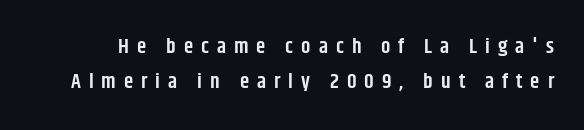
You can tell it's not italic because the verticals are truly vertical. Weight check: semibold — heavier than regular, not quite bold. The letters are spread apart with noticeably loose tracking. A clean baseline with only descenders dipping below it. The block of text has a typical density, with ordinary space between rows.
